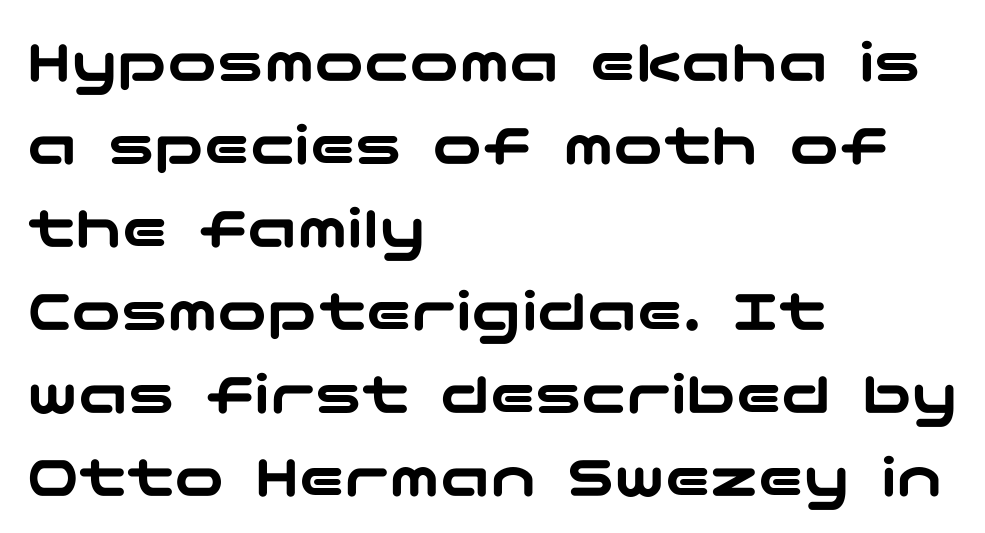
Q: Is the text italic (slanted)? A: No, it is upright.
Q: Is the typeface a serif or a sans-serif typeface? A: Sans-serif.
Q: Is the text underlined? A: No.
Q: How is the paragraph aligned? A: Left-aligned.
Q: Is the spacing between letters normal or unusually wide? A: Normal.
Q: Is the spacing between lines tight, normal or loose? A: Normal.
Q: Width (condensed, normal, or wide)? A: Wide.
Q: Stroke contrast? A: Low.
Q: x-height? A: Medium.
